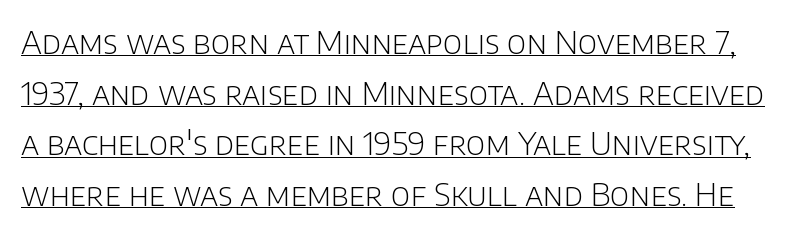
A typesetter would call this proportional, since set widths differ per character. The strokes are not fattened; the text isn't bold. Look at the bottom of the vertical strokes: they stop flat, with no serifs. Caption: standard tracking, unaltered.
